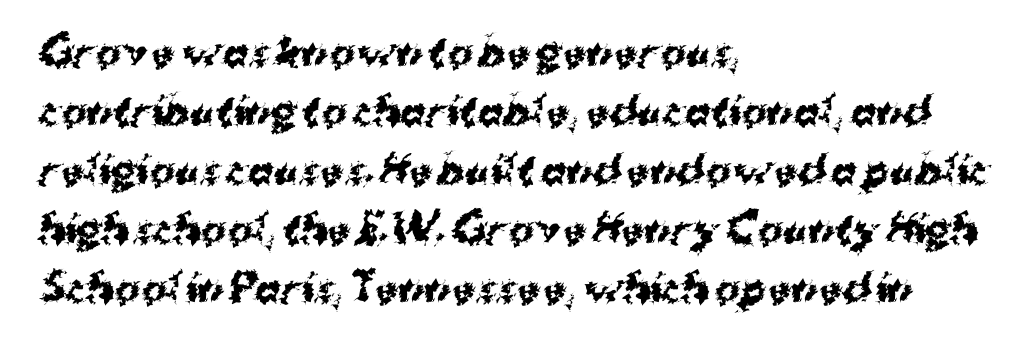
The image shows 38 px bold sans-serif type; set left-aligned, normal line spacing (1.55x), normal letter spacing, not underlined; medium stroke contrast and a medium x-height.
